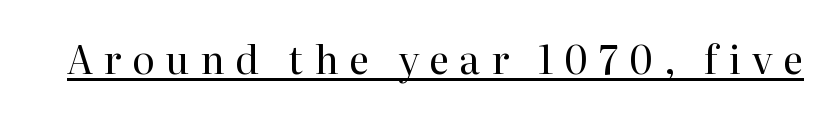
{"serif": "yes", "italic": "no", "bold": "no", "weight": "regular", "width": "normal", "stroke_contrast": "high", "x_height": "medium", "monospaced": "no", "underline": "yes", "letter_spacing": "wide", "letter_spacing_em": 0.27, "glyph_px": 39}
